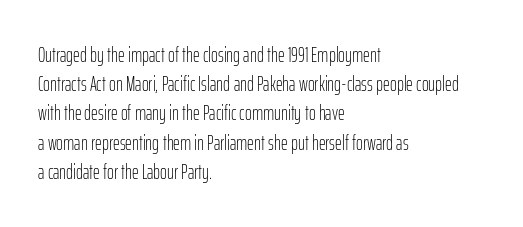
Q: Is the text bold? A: No.
Q: Is the text italic (slanted)? A: No, it is upright.
Q: Is the text underlined? A: No.
Q: How is the paragraph aligned? A: Left-aligned.
Q: Is the spacing between letters normal or unusually wide? A: Normal.
Q: Is the spacing between lines tight, normal or loose? A: Normal.
